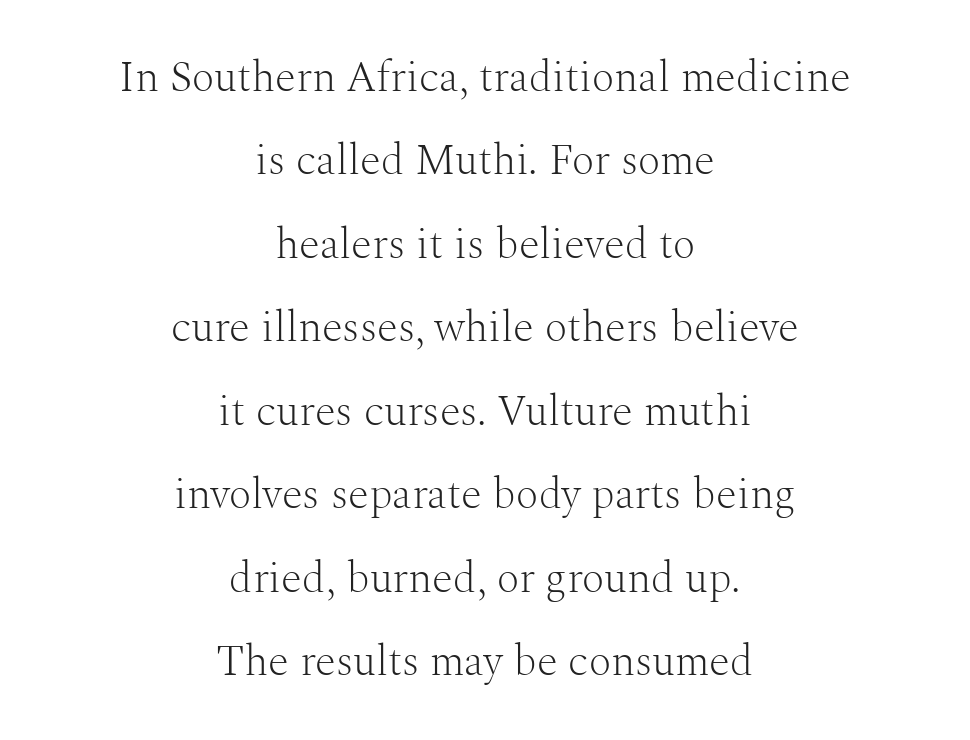
{"serif": "yes", "italic": "no", "bold": "no", "weight": "light", "width": "normal", "stroke_contrast": "medium", "x_height": "medium", "monospaced": "no", "underline": "no", "align": "center", "line_spacing": "loose", "line_spacing_ratio": 1.94, "letter_spacing": "normal", "letter_spacing_em": 0.0, "glyph_px": 43}
